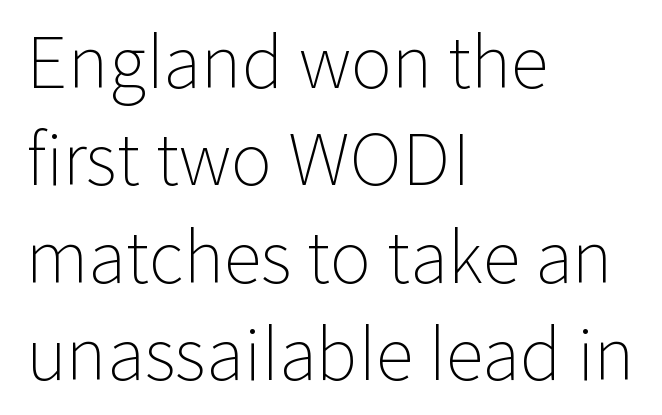
The image shows 70 px light sans-serif type, upright; set left-aligned, normal line spacing (1.39x), normal letter spacing, not underlined; low stroke contrast and a medium x-height.
